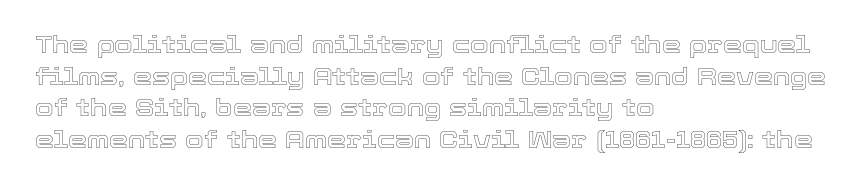
The image shows 24 px text type, upright; set left-aligned, normal line spacing (1.32x), normal letter spacing, not underlined.
